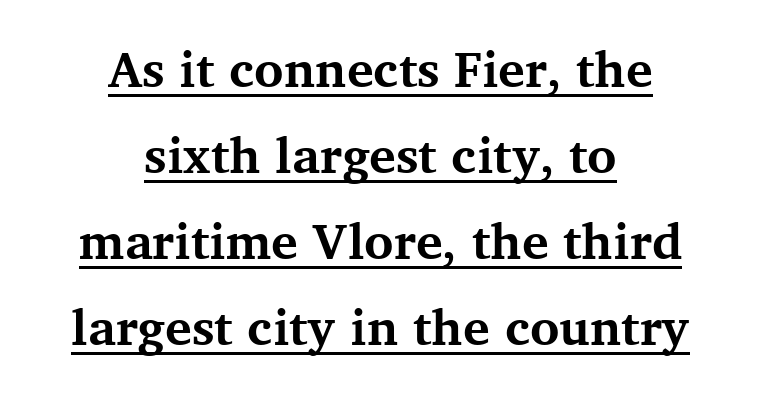
{"serif": "yes", "italic": "no", "bold": "yes", "weight": "bold", "width": "normal", "stroke_contrast": "medium", "x_height": "medium", "monospaced": "no", "underline": "yes", "align": "center", "line_spacing_ratio": 1.72, "letter_spacing": "normal", "letter_spacing_em": 0.0, "glyph_px": 50}
